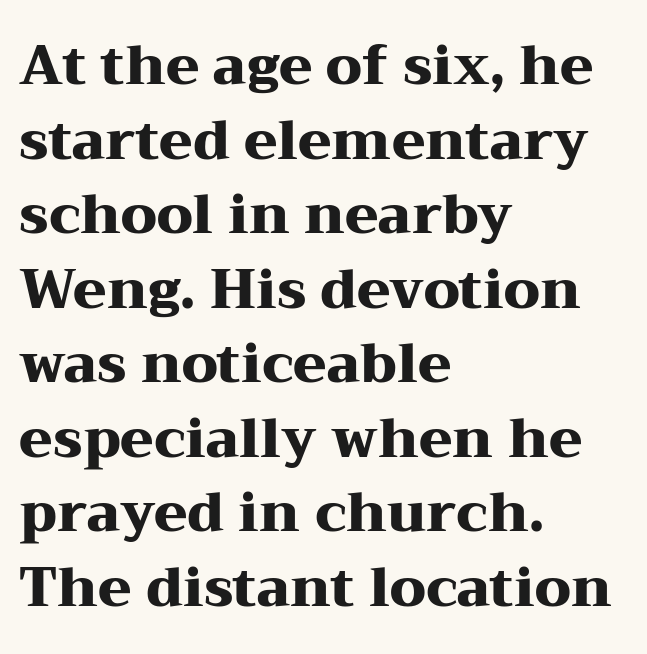
The setting favours the left margin, as ordinary paragraphs usually do. On the weight axis this lands at bold, roughly 700. No word sits above an underline. Check where the strokes stop: tiny serifs finish them off.
